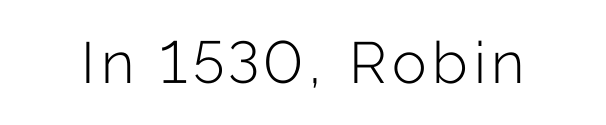
The letters carry no serifs — their stems end cleanly without finishing strokes. Letters have the restrained weight of plain body copy at most. Check the space under the baseline: it is left empty. Looks like regular typesetting: each glyph gets only the width it needs. The specimen reads as upright at a glance.
